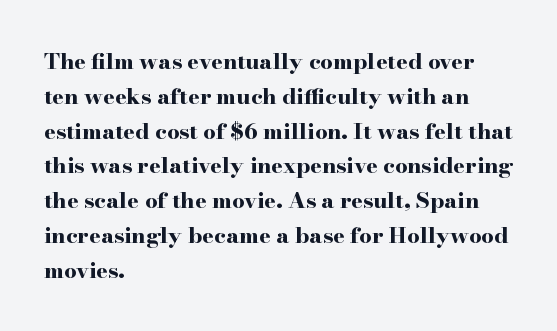
{"italic": "no", "bold": "yes", "underline": "no", "align": "left", "line_spacing": "normal", "line_spacing_ratio": 1.58, "letter_spacing": "normal", "letter_spacing_em": 0.0, "glyph_px": 22}
